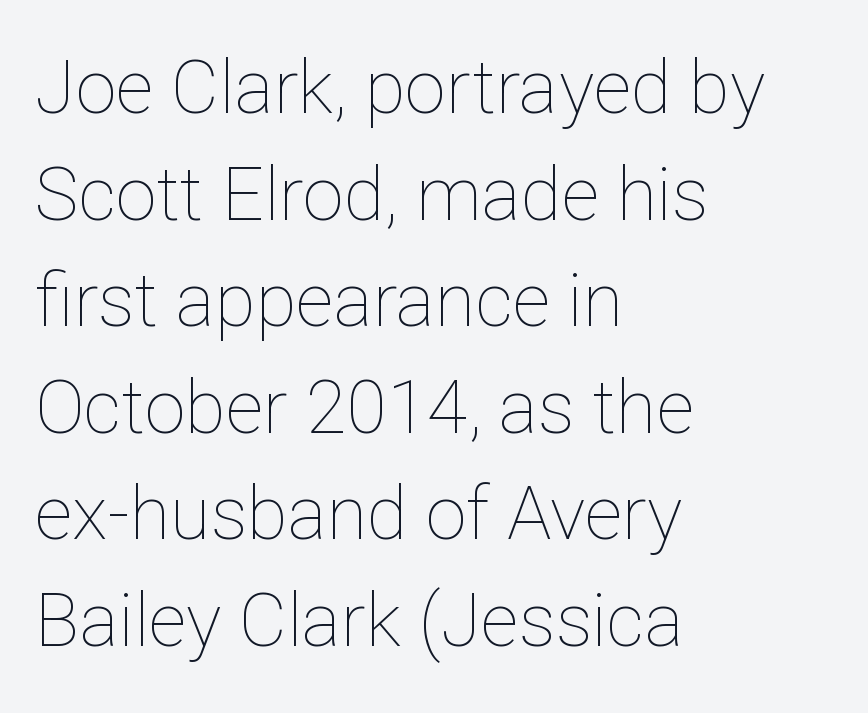
The image shows 74 px thin type, upright; set left-aligned, normal line spacing (1.44x), normal letter spacing, not underlined; low stroke contrast and a medium x-height.
